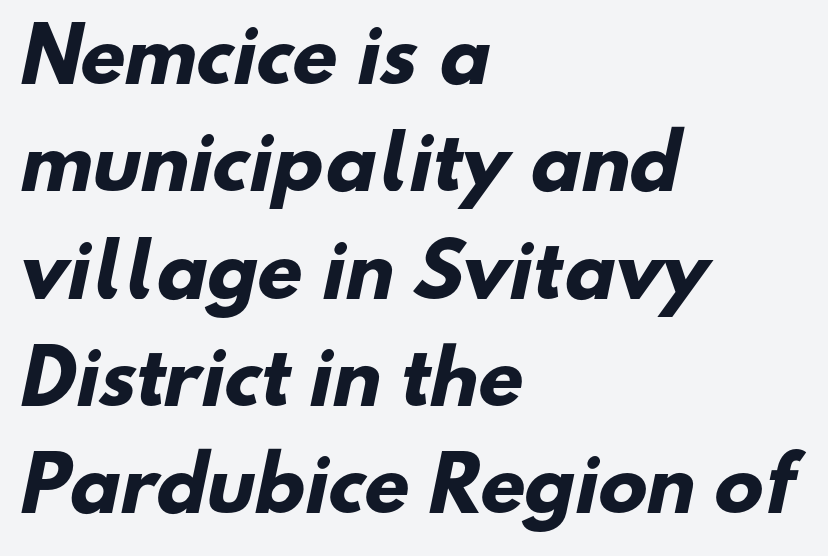
Q: Is the text bold? A: Yes.
Q: Is the typeface a serif or a sans-serif typeface? A: Sans-serif.
Q: Is the text underlined? A: No.
Q: How is the paragraph aligned? A: Left-aligned.
Q: Is the spacing between letters normal or unusually wide? A: Normal.
Q: Is the spacing between lines tight, normal or loose? A: Normal.
Q: Width (condensed, normal, or wide)? A: Normal.
Q: Stroke contrast? A: Low.
Q: x-height? A: Small.
Q: Monospaced? A: No.
